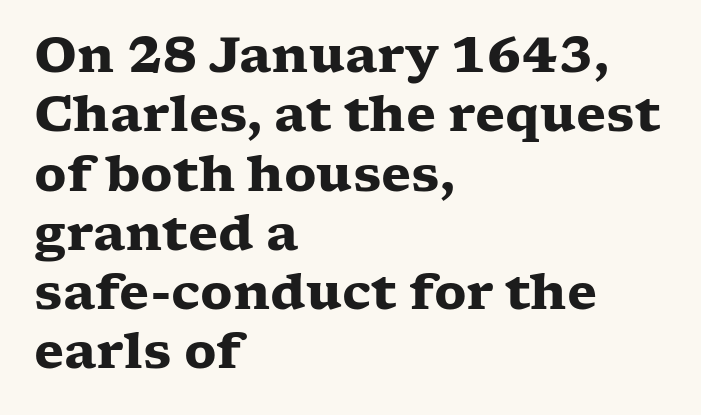
The image shows 49 px heavy, wide serif type, upright; set left-aligned, line spacing 1.21x, normal letter spacing, not underlined; low stroke contrast and a medium x-height.
